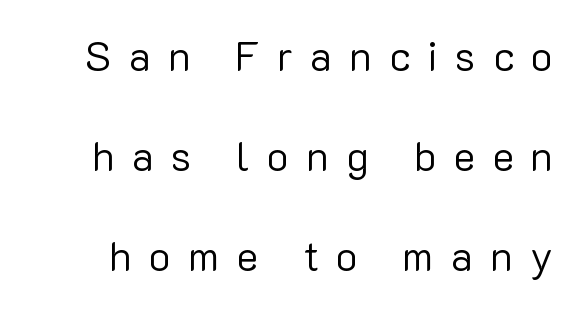
No feet cap the strokes, marking this as sans-serif type. A light-to-regular cut is what we see here. The tracking reads as deliberately expanded to a designer's eye. Does the leading feel generous? Absolutely, it's lavish.
